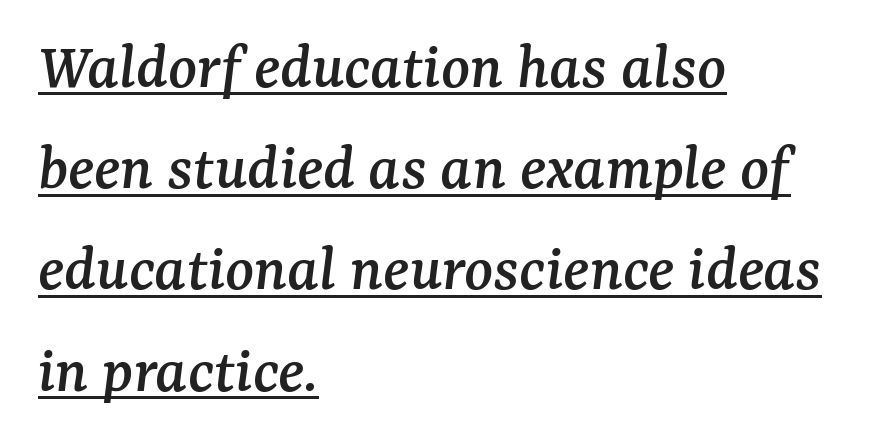
Does the copy run flush right? No — it runs flush left. The sample's only ornament is a line tracing under the words. Do the characters align in a grid? No, the font is proportional. If you drew a line through each stem, it would be angled. The characters display serif detailing at their extremities. No extra tracking has been applied to these lines.
